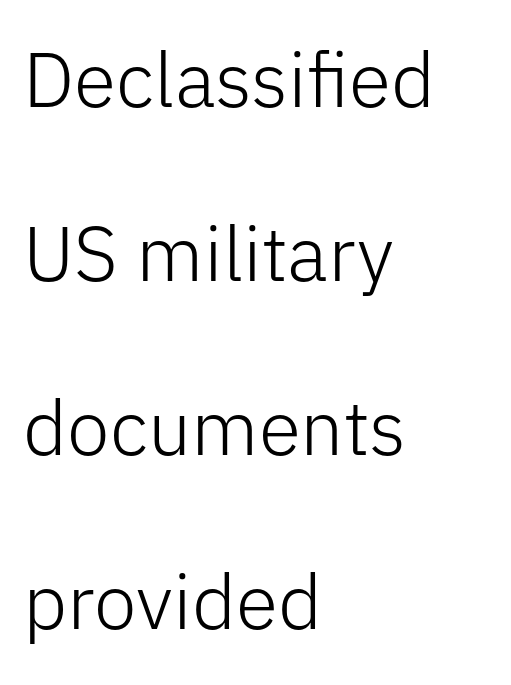
{"serif": "no", "italic": "no", "bold": "no", "weight": "light", "width": "normal", "stroke_contrast": "low", "x_height": "medium", "monospaced": "no", "underline": "no", "align": "left", "line_spacing": "loose", "line_spacing_ratio": 2.26, "letter_spacing": "normal", "letter_spacing_em": 0.0, "glyph_px": 77}
